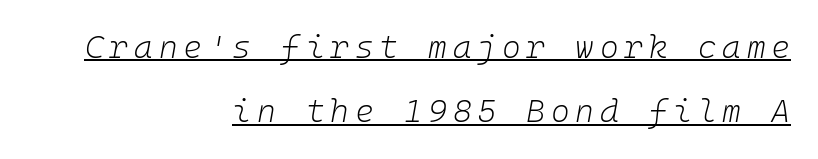
A rule runs beneath these lines of type. Successive baselines arrive slowly, with a big drop between each. All the whitespace from short lines collects on the left. Unbolded letterforms with no extra heft. Looking at the ascenders, they clearly lean.
